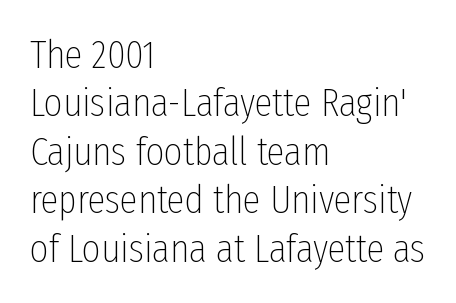
Q: Is the text bold? A: No.
Q: Is the text italic (slanted)? A: No, it is upright.
Q: Is the typeface a serif or a sans-serif typeface? A: Sans-serif.
Q: Is the text underlined? A: No.
Q: How is the paragraph aligned? A: Left-aligned.
Q: Is the spacing between letters normal or unusually wide? A: Normal.
Q: Width (condensed, normal, or wide)? A: Condensed.
Q: Stroke contrast? A: Low.
Q: x-height? A: Medium.
Q: Monospaced? A: No.
